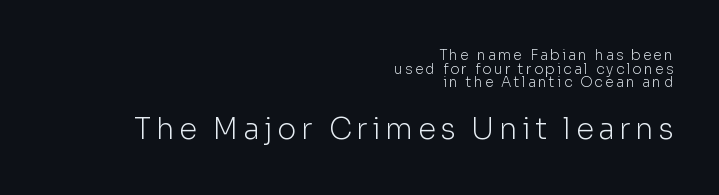
{"serif": "no", "italic": "no", "bold": "no", "weight": "light", "width": "normal", "stroke_contrast": "low", "x_height": "medium", "monospaced": "no", "underline": "no", "align": "right", "line_spacing": "tight", "line_spacing_ratio": 0.98, "larger_block": "second", "size_ratio": 2.07, "glyph_px": 29}
